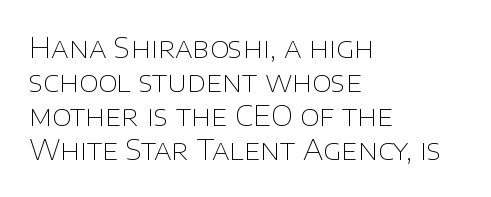
Q: Is the text bold? A: No.
Q: Is the text italic (slanted)? A: No, it is upright.
Q: Is the typeface a serif or a sans-serif typeface? A: Sans-serif.
Q: Is the text underlined? A: No.
Q: How is the paragraph aligned? A: Left-aligned.
Q: Is the spacing between letters normal or unusually wide? A: Normal.
Q: Width (condensed, normal, or wide)? A: Normal.
Q: Stroke contrast? A: Low.
Q: x-height? A: Large.
Q: Monospaced? A: No.
